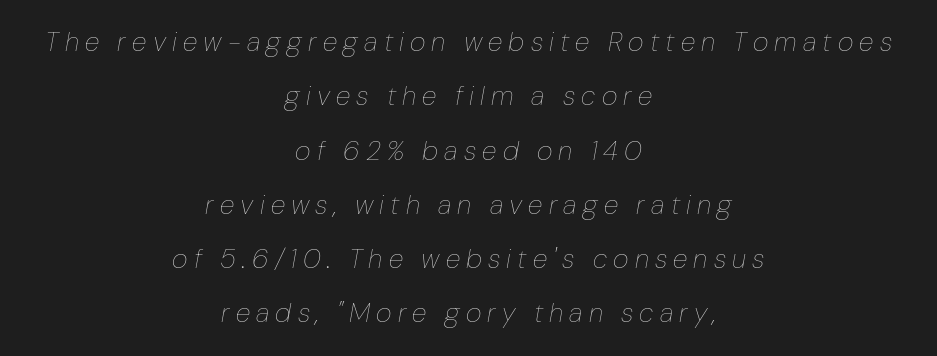
The image shows 27 px text type, italic (leaning right); set centered, loose line spacing (2.01x), unusually wide letter spacing (+0.23 em), not underlined.
